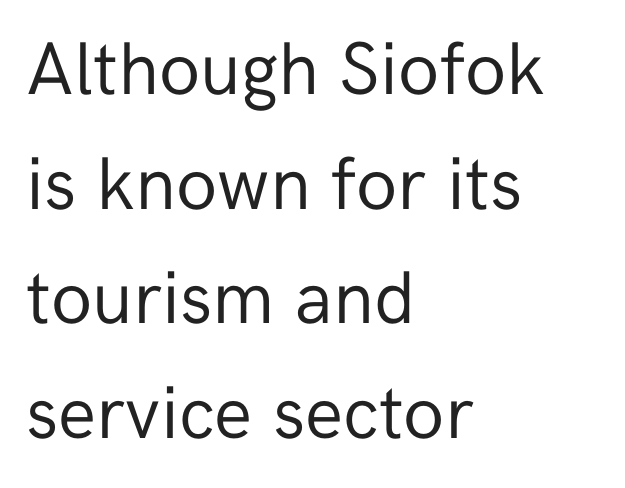
Vertical spacing — default. Proportional: the letters do not fall into vertical columns. Where is the straight margin? On the left. Examine the stroke ends and you'll find no serifs. Rendered with straight, roman letterforms.
